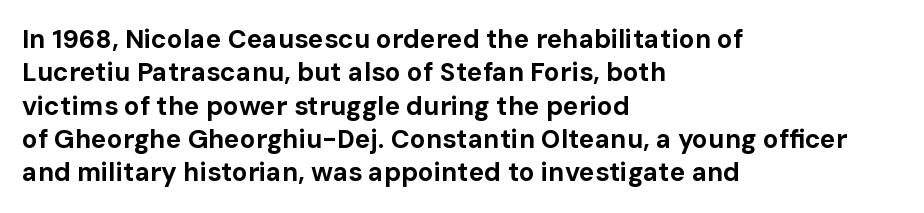
Q: Is the text bold? A: Yes.
Q: Is the text italic (slanted)? A: No, it is upright.
Q: Is the text underlined? A: No.
Q: How is the paragraph aligned? A: Left-aligned.
Q: Is the spacing between letters normal or unusually wide? A: Normal.
Q: Is the spacing between lines tight, normal or loose? A: Normal.
